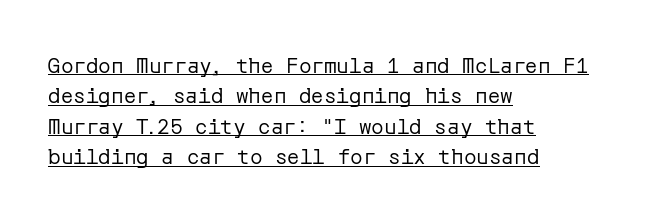
{"italic": "no", "bold": "no", "underline": "yes", "align": "left", "line_spacing": "normal", "line_spacing_ratio": 1.45, "letter_spacing": "normal", "letter_spacing_em": 0.0, "glyph_px": 21}
